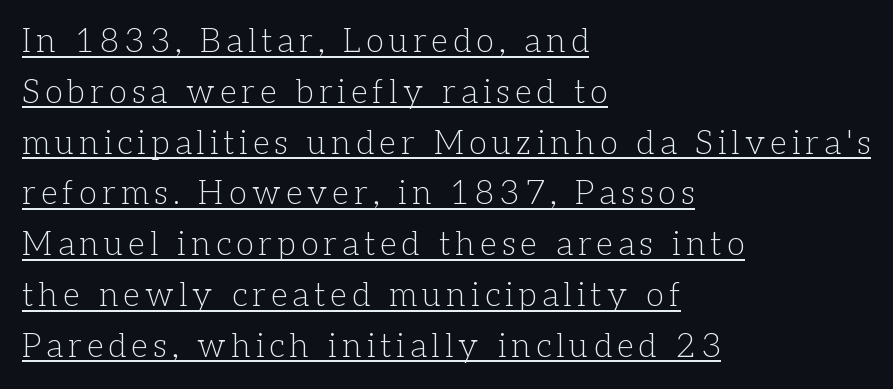
Q: Is the text bold? A: No.
Q: Is the text italic (slanted)? A: No, it is upright.
Q: Is the typeface a serif or a sans-serif typeface? A: Serif.
Q: Is the text underlined? A: Yes.
Q: How is the paragraph aligned? A: Left-aligned.
Q: Is the spacing between lines tight, normal or loose? A: Normal.
Q: Width (condensed, normal, or wide)? A: Normal.
Q: Stroke contrast? A: Low.
Q: x-height? A: Medium.
Q: Monospaced? A: No.
